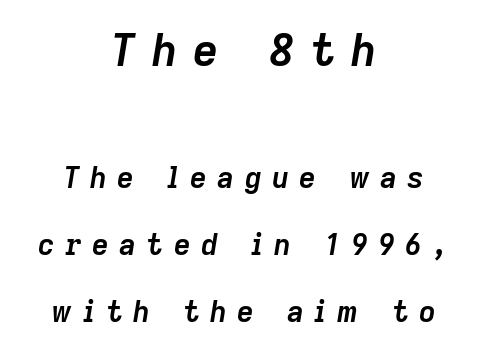
This block would shrink considerably if given ordinary leading; it's expanded now. Compared with ordinary roman type, these characters are visibly tilted. The lines in this sample share a center point and differ in where they start and stop. The string is rendered with underlining switched off.
